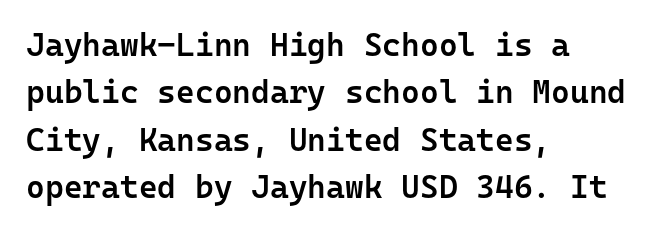
Q: Is the text bold? A: Semi-bold.
Q: Is the text italic (slanted)? A: No, it is upright.
Q: Is the typeface a serif or a sans-serif typeface? A: Sans-serif.
Q: Is the text underlined? A: No.
Q: How is the paragraph aligned? A: Left-aligned.
Q: Is the spacing between letters normal or unusually wide? A: Normal.
Q: Is the spacing between lines tight, normal or loose? A: Normal.
Q: Width (condensed, normal, or wide)? A: Normal.
Q: Stroke contrast? A: Low.
Q: x-height? A: Medium.
Q: Monospaced? A: Yes.
